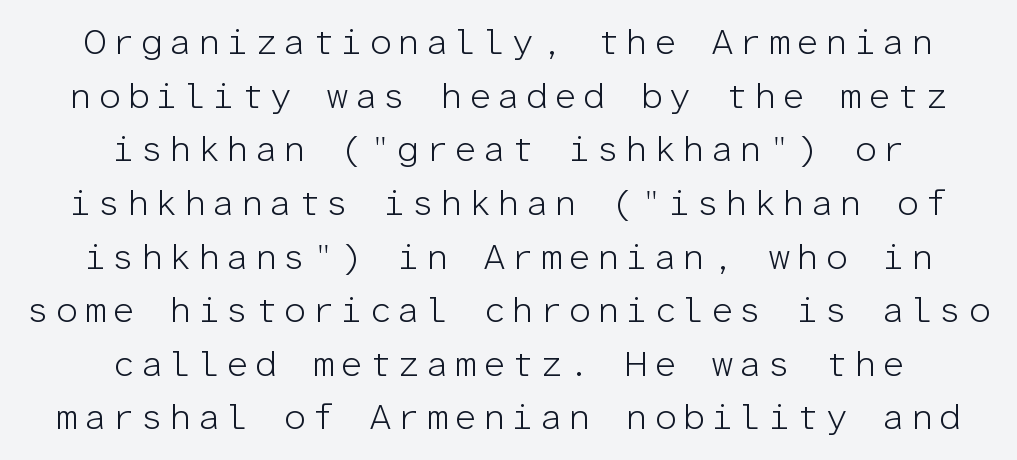
The letters stand straight up with perfectly vertical stems. Descenders hang freely into open space. The typeface chosen for these lines omits serifs. The letters march in equal steps, a hallmark of fixed-pitch type.
